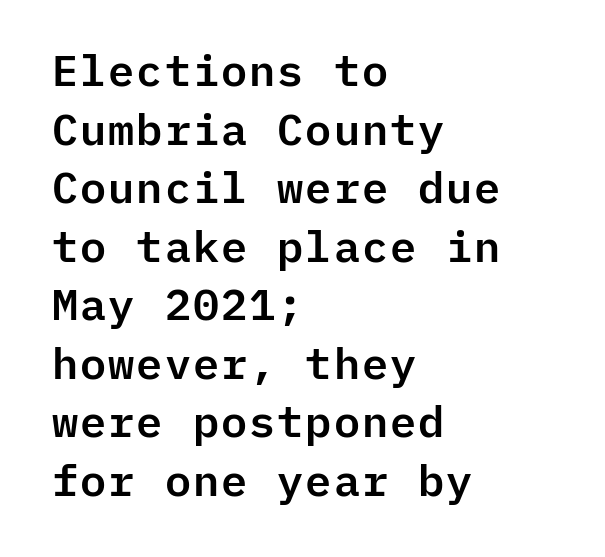
The image shows 44 px sans-serif type, upright, monospaced; set left-aligned, normal line spacing (1.33x), normal letter spacing, not underlined; low stroke contrast and a medium x-height.
